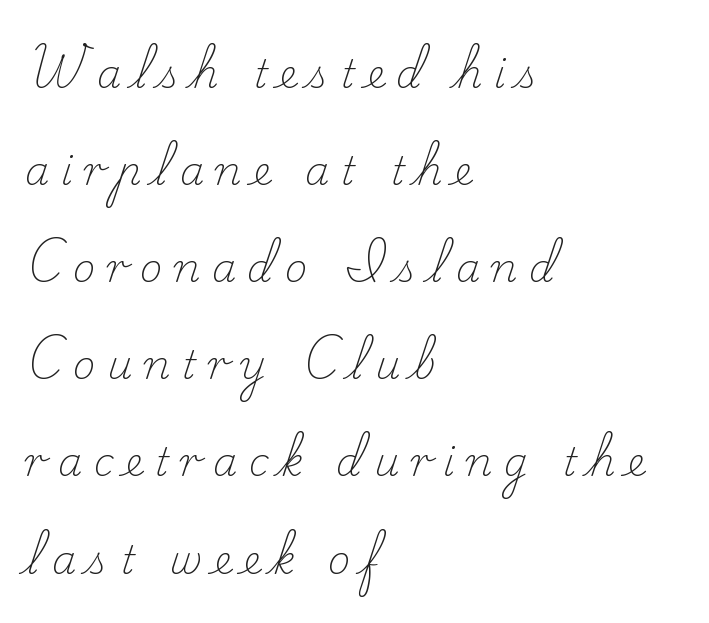
Students, note that the glyphs here are deliberately spaced far apart. A clean baseline with only descenders dipping below it. Is this a heavy cut? Hardly; it is regular or lighter. Note the varied advance widths — an 'i' is clearly narrower than an 'm'.
